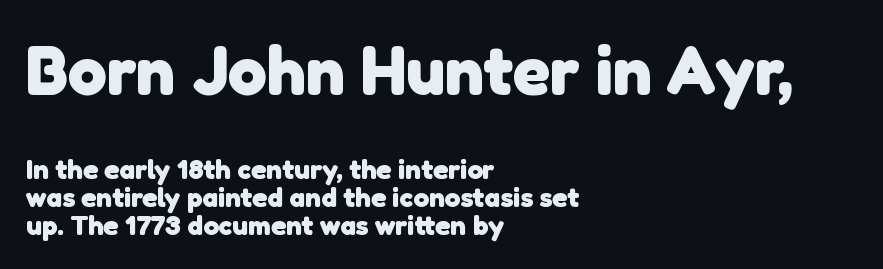
{"serif": "no", "bold": "yes", "weight": "heavy", "width": "normal", "stroke_contrast": "low", "x_height": "medium", "monospaced": "no", "underline": "no", "align": "left", "line_spacing": "tight", "line_spacing_ratio": 1.01, "letter_spacing": "normal", "letter_spacing_em": 0.0, "larger_block": "first", "size_ratio": 2.46, "glyph_px": 69}
